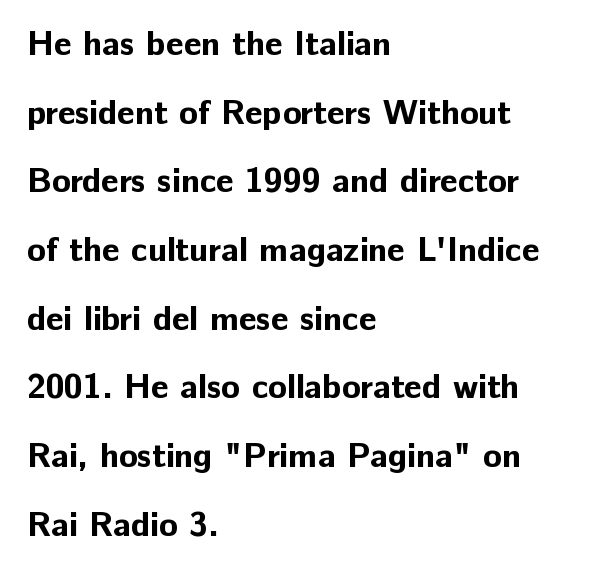
What weight is shown? A full bold with thick strokes. Nope, not italic — everything's standing straight. Descender tails drop into unmarked territory. Here the designer chose a conventional face with non-uniform glyph widths. These lines stack with their left ends in a neat column. The passage shown has conventional tracking throughout.
